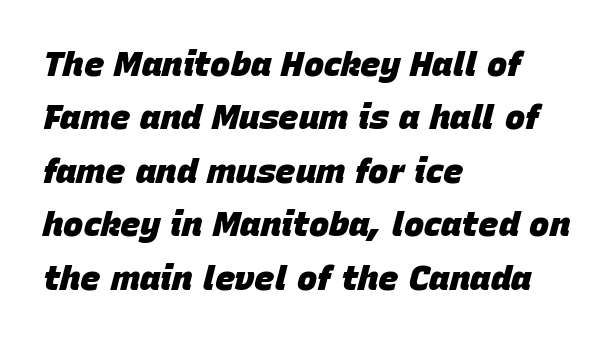
Q: Is the text bold? A: Yes.
Q: Is the text italic (slanted)? A: Yes, it leans right by about 15 degrees.
Q: Is the text underlined? A: No.
Q: How is the paragraph aligned? A: Left-aligned.
Q: Is the spacing between letters normal or unusually wide? A: Normal.
Q: Is the spacing between lines tight, normal or loose? A: Normal.
Q: Width (condensed, normal, or wide)? A: Normal.
Q: Stroke contrast? A: Low.
Q: x-height? A: Large.
Q: Monospaced? A: No.
